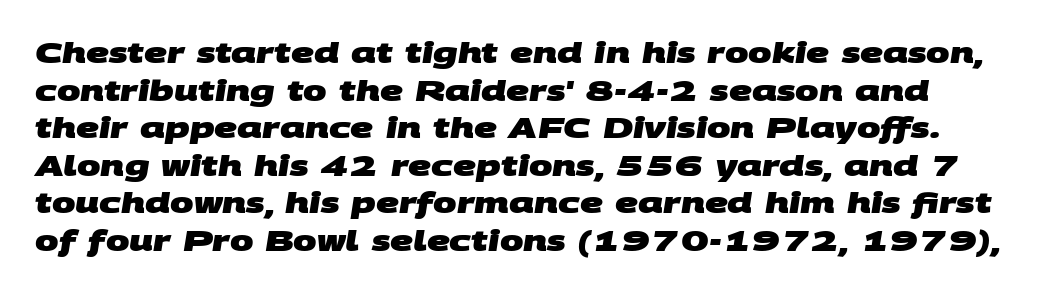
The image shows 28 px heavy, wide sans-serif type; set normal line spacing (1.34x), normal letter spacing, not underlined; medium stroke contrast and a large x-height.
